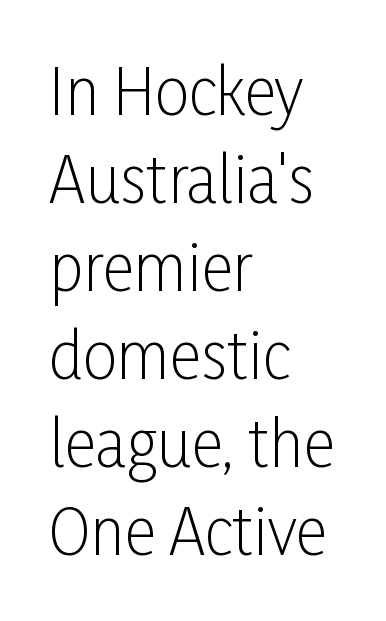
{"serif": "no", "italic": "no", "bold": "no", "weight": "light", "width": "condensed", "stroke_contrast": "low", "x_height": "medium", "monospaced": "no", "underline": "no", "align": "left", "line_spacing": "normal", "line_spacing_ratio": 1.42, "letter_spacing": "normal", "letter_spacing_em": 0.0, "glyph_px": 62}
